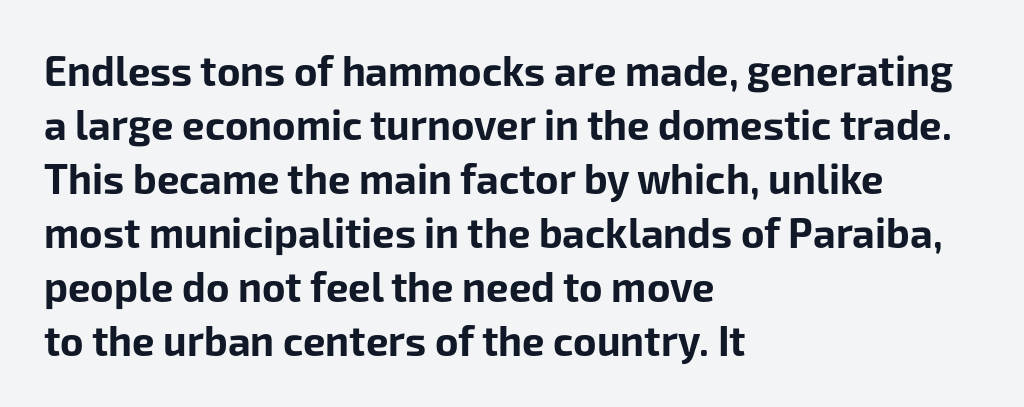
The image shows 40 px bold sans-serif type, upright; set left-aligned, normal line spacing (1.35x), normal letter spacing, not underlined; low stroke contrast and a medium x-height.
